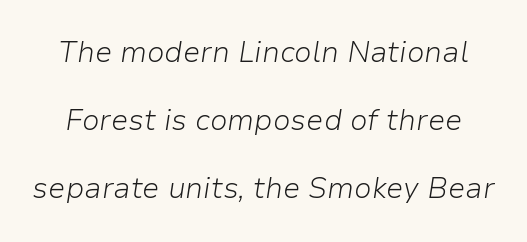
{"italic": "yes", "lean": "right", "slant_degrees": 9, "bold": "no", "weight": "light", "width": "normal", "stroke_contrast": "low", "x_height": "medium", "monospaced": "no", "underline": "no", "line_spacing": "loose", "line_spacing_ratio": 2.35, "letter_spacing": "normal", "letter_spacing_em": 0.0, "glyph_px": 29}
